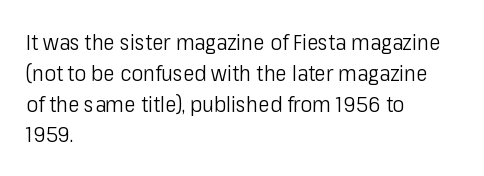
Q: Is the text bold? A: No.
Q: Is the text italic (slanted)? A: No, it is upright.
Q: Is the text underlined? A: No.
Q: How is the paragraph aligned? A: Left-aligned.
Q: Is the spacing between letters normal or unusually wide? A: Normal.
Q: Is the spacing between lines tight, normal or loose? A: Normal.
